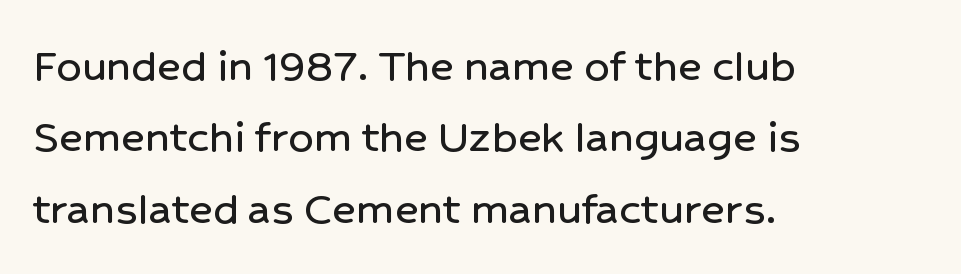
{"serif": "no", "italic": "no", "width": "normal", "stroke_contrast": "low", "x_height": "medium", "monospaced": "no", "underline": "no", "align": "left", "line_spacing": "normal", "line_spacing_ratio": 1.43, "letter_spacing": "normal", "letter_spacing_em": 0.0, "glyph_px": 50}
